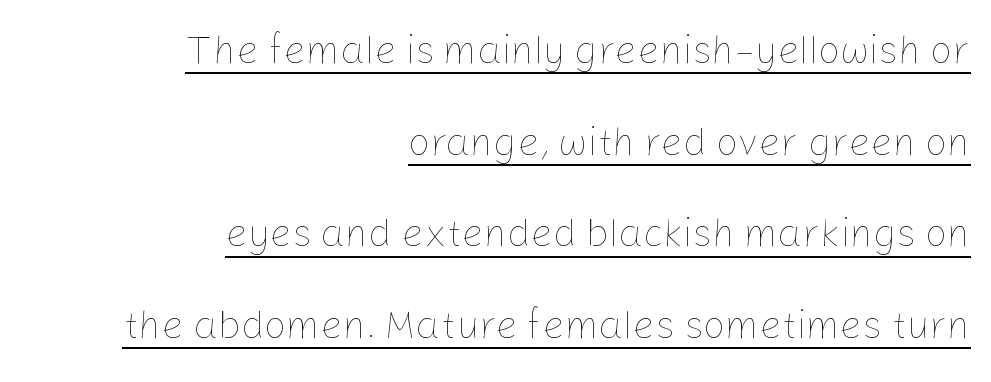
{"italic": "no", "bold": "no", "weight": "thin", "width": "normal", "stroke_contrast": "low", "x_height": "medium", "monospaced": "no", "underline": "yes", "align": "right", "line_spacing": "loose", "line_spacing_ratio": 2.35, "letter_spacing": "normal", "letter_spacing_em": 0.0, "glyph_px": 39}
